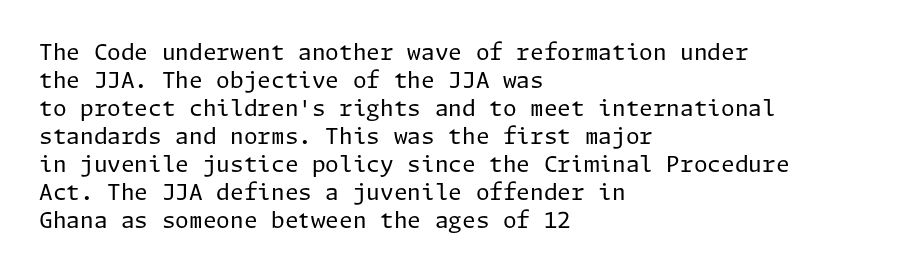
Q: Is the text bold? A: No.
Q: Is the text italic (slanted)? A: No, it is upright.
Q: Is the text underlined? A: No.
Q: How is the paragraph aligned? A: Left-aligned.
Q: Is the spacing between letters normal or unusually wide? A: Normal.
Q: Is the spacing between lines tight, normal or loose? A: Normal.
